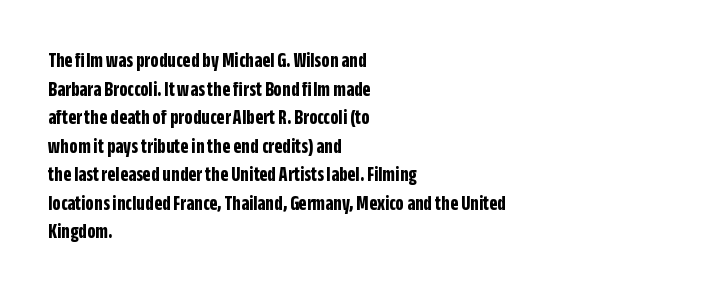
Q: Is the text bold? A: Yes.
Q: Is the text italic (slanted)? A: No, it is upright.
Q: Is the text underlined? A: No.
Q: How is the paragraph aligned? A: Left-aligned.
Q: Is the spacing between letters normal or unusually wide? A: Normal.
Q: Is the spacing between lines tight, normal or loose? A: Normal.
